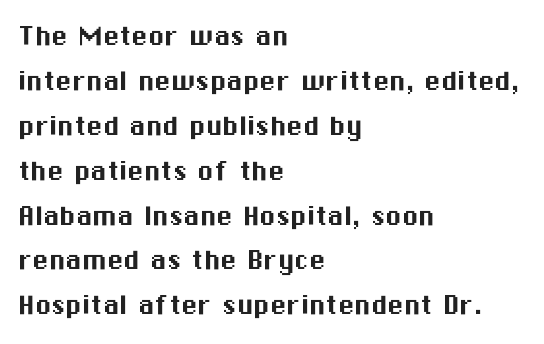
Notice how the stems are strictly vertical — no italics here. The typesetter chose a ragged-right arrangement here. The gap between lines stays unmarked. Nope, no serifs anywhere on these letters.
